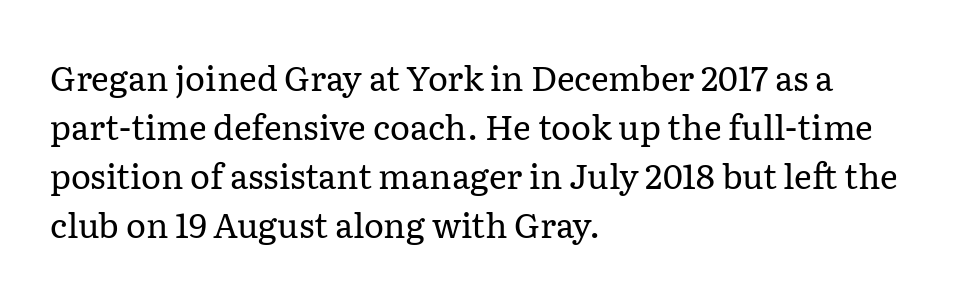
{"serif": "yes", "italic": "no", "bold": "no", "weight": "regular", "width": "normal", "stroke_contrast": "low", "x_height": "medium", "monospaced": "no", "underline": "no", "align": "left", "line_spacing": "normal", "line_spacing_ratio": 1.44, "letter_spacing": "normal", "letter_spacing_em": 0.0, "glyph_px": 34}
